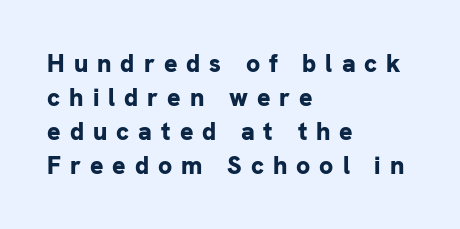
{"italic": "no", "bold": "yes", "underline": "no", "align": "left", "line_spacing": "normal", "line_spacing_ratio": 1.36, "letter_spacing": "wide", "letter_spacing_em": 0.36, "glyph_px": 25}
